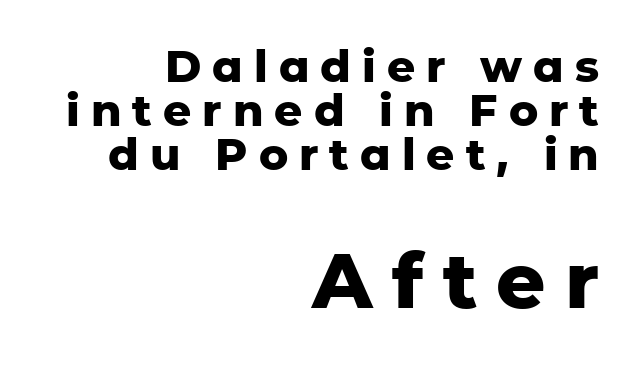
{"serif": "no", "italic": "no", "bold": "yes", "weight": "heavy", "width": "normal", "stroke_contrast": "low", "x_height": "medium", "monospaced": "no", "underline": "no", "align": "right", "line_spacing": "tight", "line_spacing_ratio": 1.0, "letter_spacing": "wide", "letter_spacing_em": 0.25, "larger_block": "second", "size_ratio": 1.75, "glyph_px": 77}
